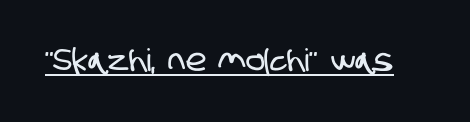
{"serif": "no", "width": "condensed", "stroke_contrast": "low", "x_height": "large", "monospaced": "no", "underline": "yes", "letter_spacing": "normal", "letter_spacing_em": 0.0, "glyph_px": 31}
